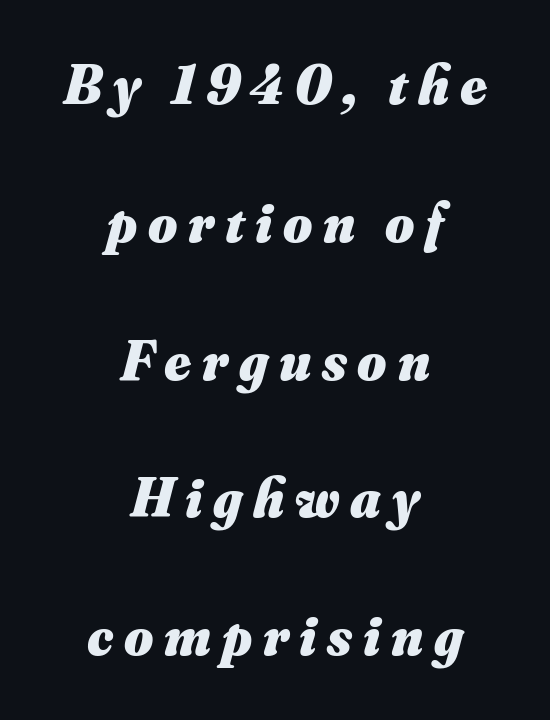
{"italic": "yes", "lean": "right", "slant_degrees": 16, "bold": "yes", "weight": "heavy", "width": "normal", "stroke_contrast": "medium", "x_height": "small", "monospaced": "no", "underline": "no", "align": "center", "line_spacing": "loose", "line_spacing_ratio": 2.46, "glyph_px": 56}
